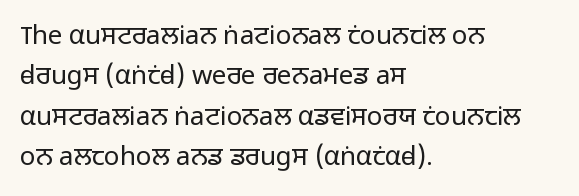
Q: Is the text bold? A: No.
Q: Is the text italic (slanted)? A: No, it is upright.
Q: Is the text underlined? A: No.
Q: How is the paragraph aligned? A: Left-aligned.
Q: Is the spacing between letters normal or unusually wide? A: Normal.
Q: Is the spacing between lines tight, normal or loose? A: Normal.
